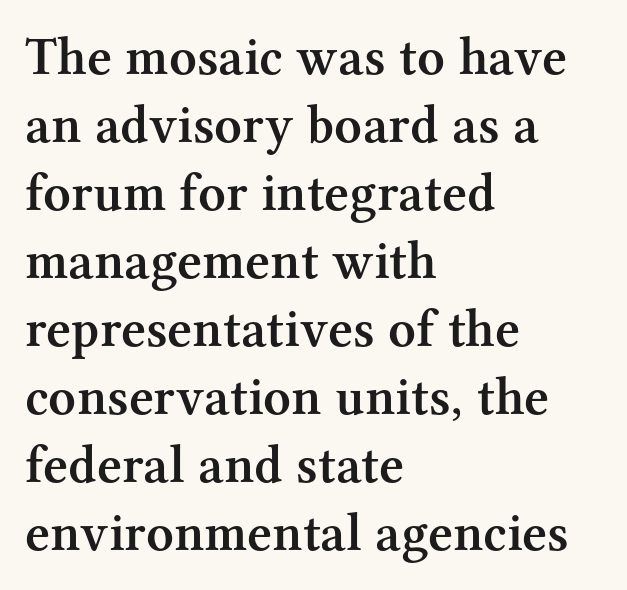
If you measured baseline to baseline, you'd find a middling distance. Notice the strokes are somewhat thickened but not fully heavy: this is a semibold. Type style note: has serifs. Think of a printed novel: that variable character pitch is what you see here.
